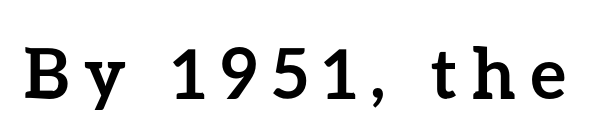
{"italic": "no", "bold": "yes", "weight": "semibold", "width": "normal", "stroke_contrast": "low", "x_height": "medium", "monospaced": "no", "underline": "no", "letter_spacing": "wide", "letter_spacing_em": 0.22, "glyph_px": 69}
